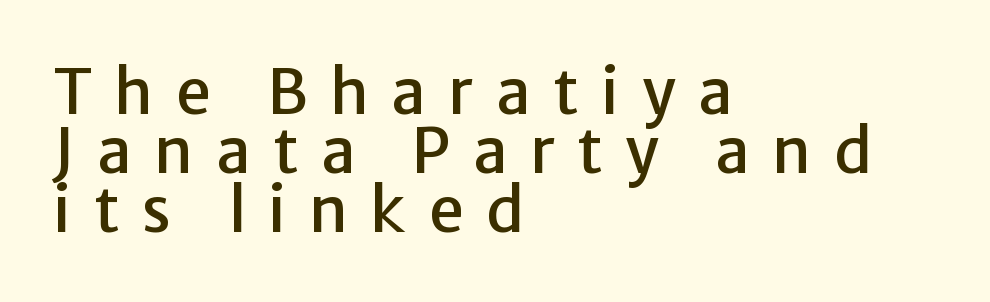
The typeface chosen for these lines omits serifs. Leading is clearly below the norm, producing a dense column. Someone cranked the tracking dial way up on this one. This sample has the flowing, uneven cadence of proportional lettering. Which margin do the lines hug? The left one — the right edge is uneven.
